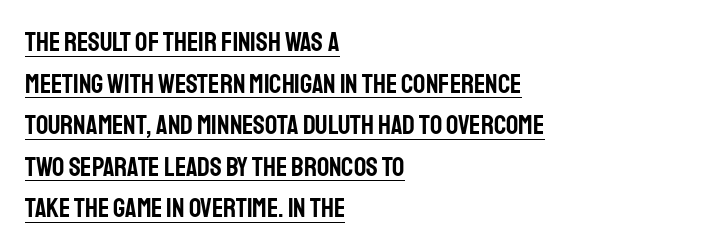
Q: Is the text italic (slanted)? A: No, it is upright.
Q: Is the text underlined? A: Yes.
Q: How is the paragraph aligned? A: Left-aligned.
Q: Is the spacing between letters normal or unusually wide? A: Normal.
Q: Is the spacing between lines tight, normal or loose? A: Normal.
